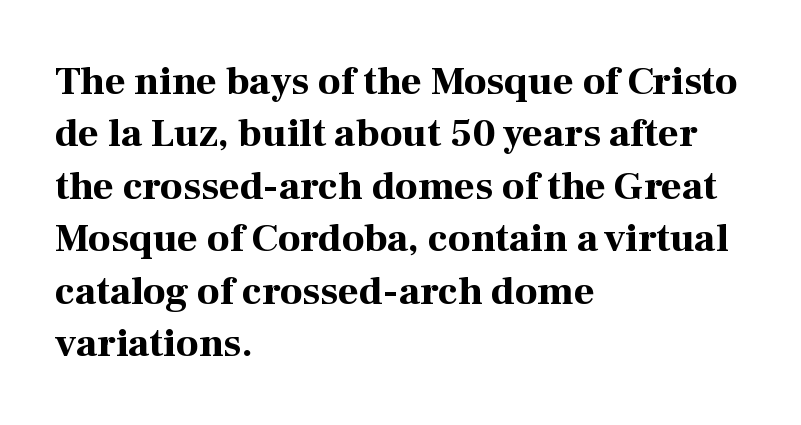
Bare-footed words on every line. Between one letter and the next there's only the usual sliver of space. Rendered with straight, roman letterforms. Each line starts at the same left margin while the right side varies. The strokes are fattened all the way to bold. Think of a printed novel: that variable character pitch is what you see here.
